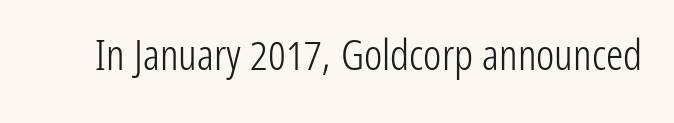
The image shows 43 px light, condensed sans-serif type, upright; set normal letter spacing, not underlined; low stroke contrast and a medium x-height.
